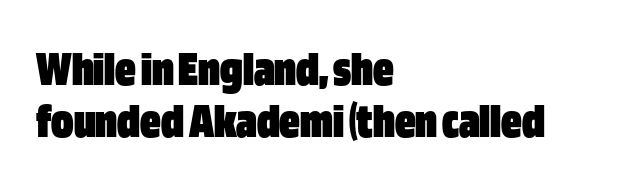
The image shows 51 px heavy, condensed sans-serif type, upright; set left-aligned, tight line spacing (1.02x), normal letter spacing, not underlined; low stroke contrast and a large x-height.
